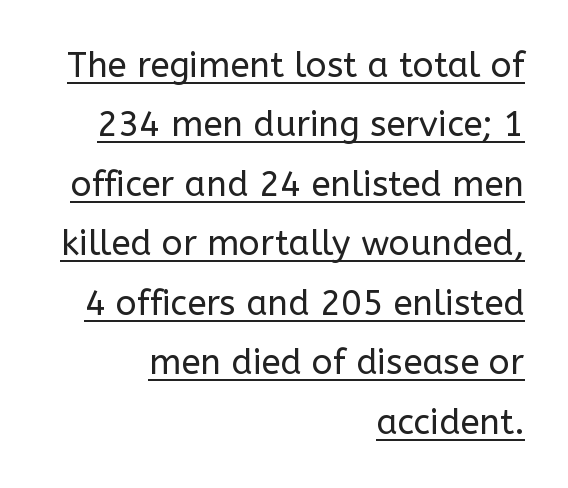
Varying glyph widths throughout — classic text-font behaviour. The rendered words wear a rule along their underside. Summary of vertical rhythm: regular, with standard interline spacing. Every row of glyphs terminates at an identical x-position on the right. Style check: upright.
